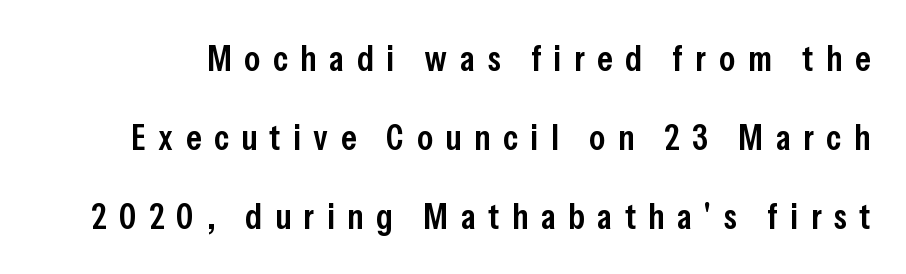
Q: Is the text bold? A: Semi-bold.
Q: Is the text italic (slanted)? A: No, it is upright.
Q: Is the typeface a serif or a sans-serif typeface? A: Sans-serif.
Q: Is the text underlined? A: No.
Q: Is the spacing between letters normal or unusually wide? A: Unusually wide.
Q: Is the spacing between lines tight, normal or loose? A: Loose.
Q: Width (condensed, normal, or wide)? A: Condensed.
Q: Stroke contrast? A: Low.
Q: x-height? A: Medium.
Q: Monospaced? A: No.
